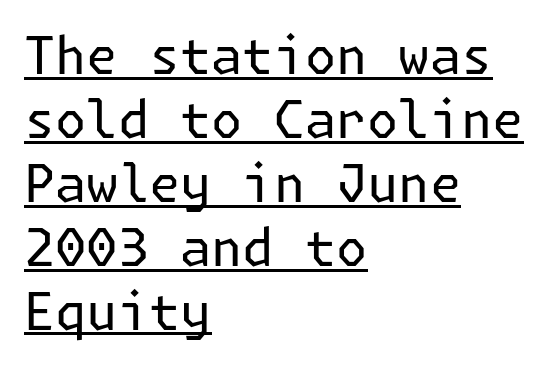
{"serif": "no", "italic": "no", "bold": "no", "weight": "regular", "width": "normal", "stroke_contrast": "low", "x_height": "medium", "underline": "yes", "align": "left", "line_spacing_ratio": 1.23, "letter_spacing": "normal", "letter_spacing_em": 0.0, "glyph_px": 52}
